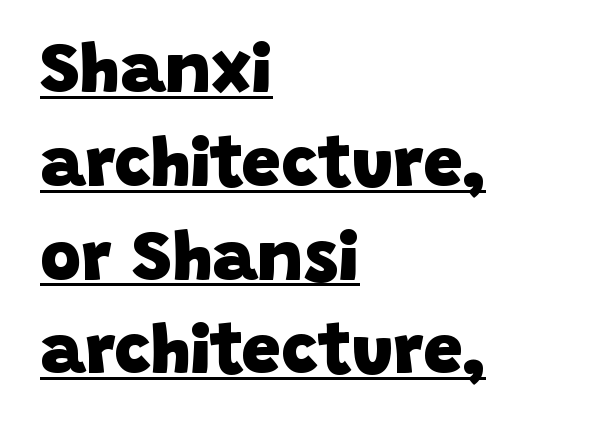
This sample has the flowing, uneven cadence of proportional lettering. A typographer would call this underscored text. Typeset ragged right — the left edge is the straight one. This sample uses a sans-serif face. Default kerning and tracking; the words read as compact shapes. I'd describe the lettering as bold — thick and assertive.
